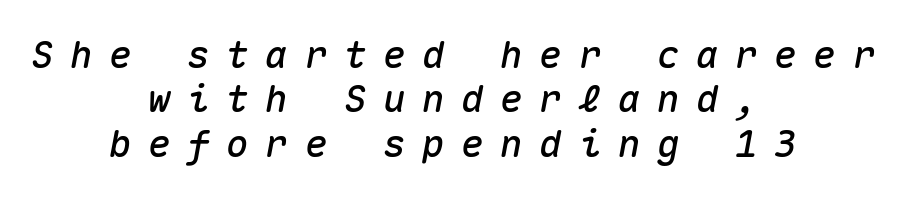
{"italic": "yes", "lean": "right", "slant_degrees": 10, "width": "normal", "stroke_contrast": "medium", "x_height": "medium", "monospaced": "yes", "underline": "no", "align": "center", "line_spacing_ratio": 1.17, "letter_spacing": "wide", "letter_spacing_em": 0.43, "glyph_px": 38}
